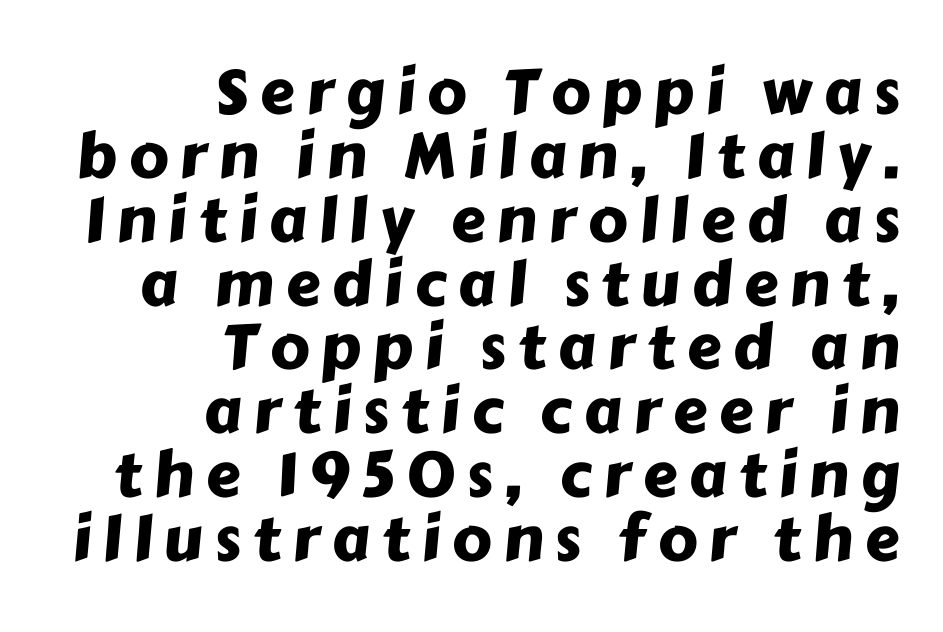
{"serif": "no", "width": "normal", "stroke_contrast": "low", "x_height": "medium", "monospaced": "no", "underline": "no", "align": "right", "line_spacing": "tight", "line_spacing_ratio": 1.03, "glyph_px": 62}
